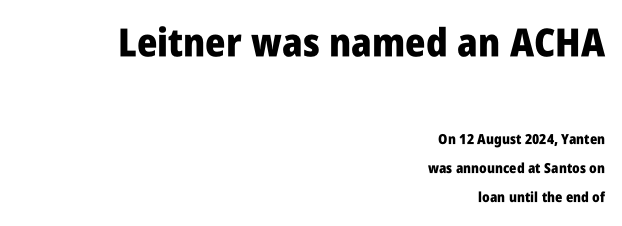
Q: Is the text bold? A: Yes.
Q: Is the text italic (slanted)? A: No, it is upright.
Q: Is the typeface a serif or a sans-serif typeface? A: Sans-serif.
Q: Is the text underlined? A: No.
Q: How is the paragraph aligned? A: Right-aligned.
Q: Is the spacing between letters normal or unusually wide? A: Normal.
Q: Is the spacing between lines tight, normal or loose? A: Loose.
Q: Which block of text is set in a larger size, the first (top) or the second (bottom)? A: The first (top) one.
Q: Width (condensed, normal, or wide)? A: Condensed.
Q: Stroke contrast? A: Low.
Q: x-height? A: Large.
Q: Monospaced? A: No.
